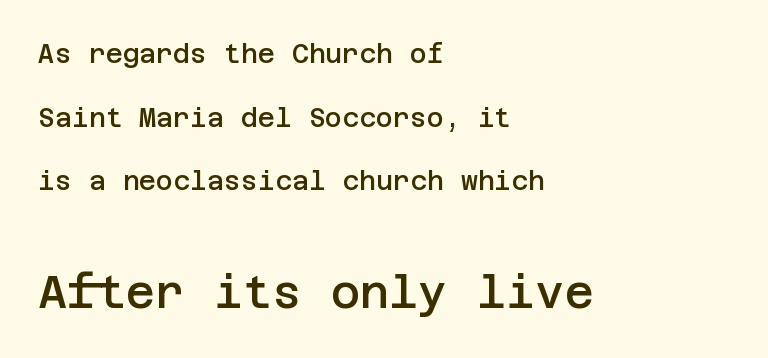
Caption: upper text group reduced, lower text group enlarged. Each new line begins a long way beneath the previous one. Underline: absent. Regarding serifs, this sample does without them. Typesetter's note: demi weight, one step under bold. The rag falls on the right side of this text block.
